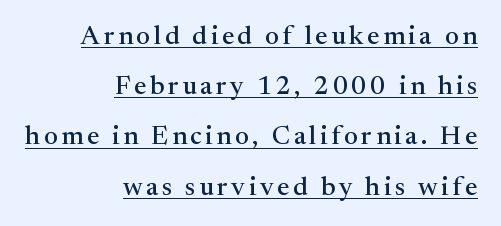
{"italic": "no", "underline": "yes", "align": "right", "line_spacing": "loose", "line_spacing_ratio": 1.93, "glyph_px": 26}
